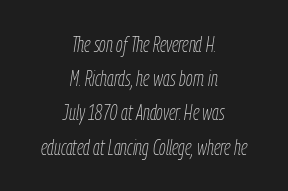
Horizontal bands of white between lines are of average thickness. Caption: face not bold, strokes unweighted. Only glyphs here, with clear space below each row. The text carries the slant typical of an italic or oblique font.
